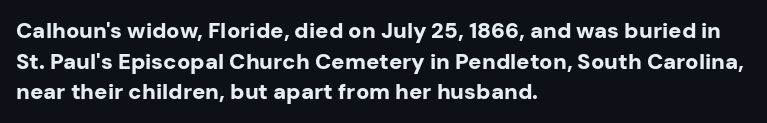
The image shows 22 px bold type, upright; set left-aligned, normal line spacing (1.39x), normal letter spacing, not underlined.
